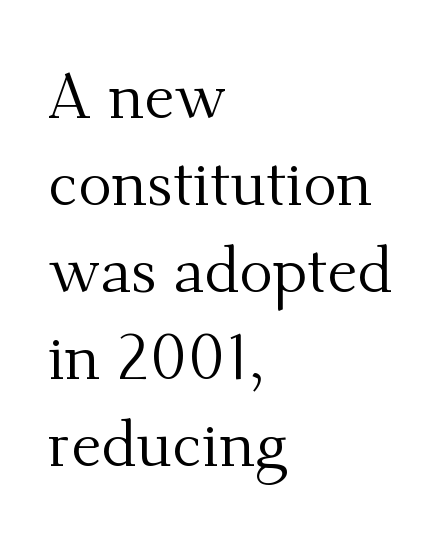
The image shows 63 px regular-weight serif type, upright; set left-aligned, normal line spacing (1.38x), normal letter spacing, not underlined; medium stroke contrast and a small x-height.
